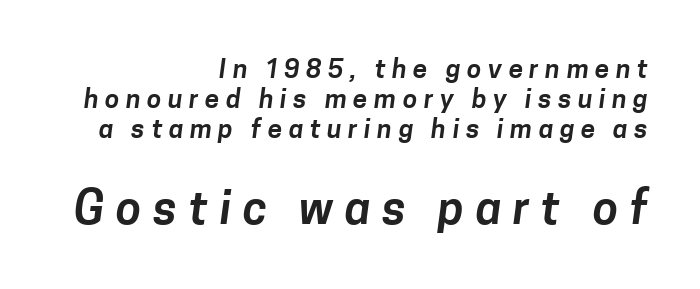
{"serif": "no", "width": "normal", "stroke_contrast": "low", "x_height": "medium", "monospaced": "no", "underline": "no", "align": "right", "line_spacing": "tight", "line_spacing_ratio": 1.15, "letter_spacing": "wide", "letter_spacing_em": 0.25, "larger_block": "second", "size_ratio": 1.77, "glyph_px": 46}
